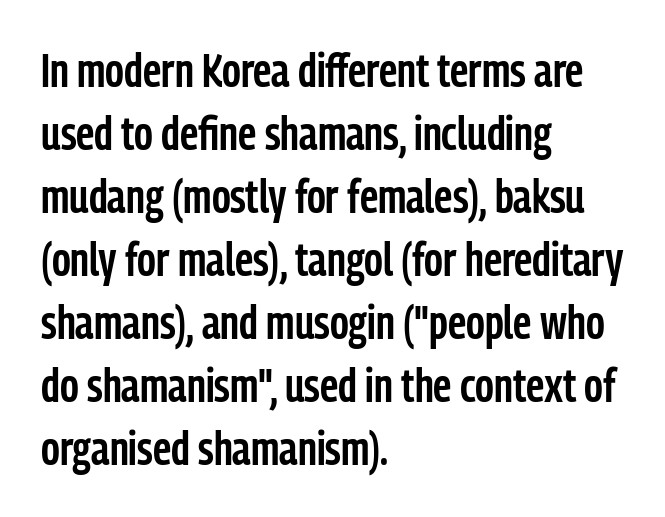
The image shows 47 px semibold, condensed sans-serif type, upright; set left-aligned, normal line spacing (1.34x), normal letter spacing, not underlined; low stroke contrast and a medium x-height.
